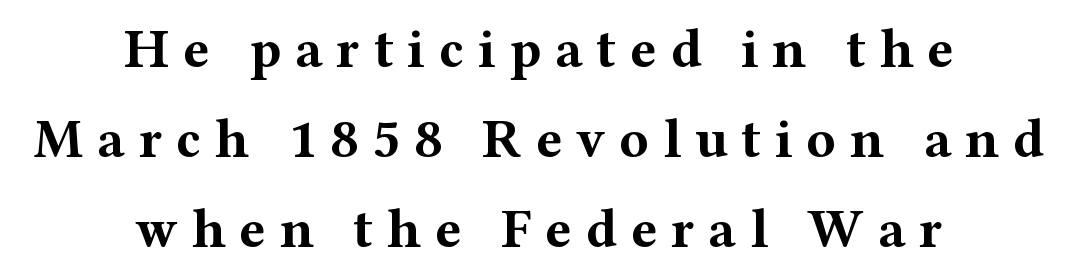
{"serif": "yes", "italic": "no", "bold": "yes", "weight": "bold", "width": "wide", "stroke_contrast": "medium", "x_height": "medium", "monospaced": "no", "underline": "no", "align": "center", "line_spacing": "normal", "line_spacing_ratio": 1.64, "letter_spacing": "wide", "letter_spacing_em": 0.25, "glyph_px": 55}
